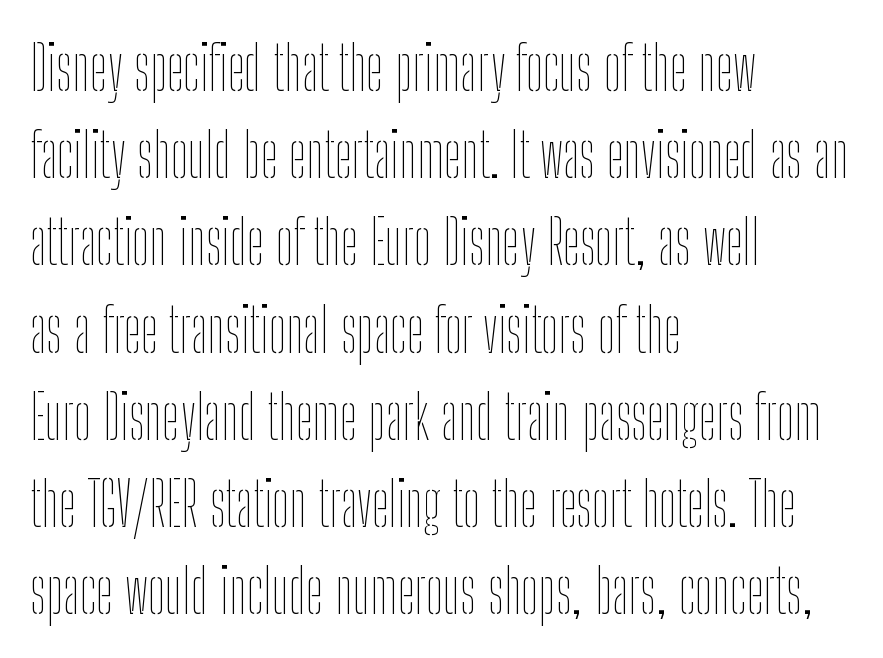
Q: Is the text bold? A: No.
Q: Is the text italic (slanted)? A: No, it is upright.
Q: Is the text underlined? A: No.
Q: How is the paragraph aligned? A: Left-aligned.
Q: Is the spacing between letters normal or unusually wide? A: Normal.
Q: Is the spacing between lines tight, normal or loose? A: Normal.
Q: Width (condensed, normal, or wide)? A: Condensed.
Q: Stroke contrast? A: Low.
Q: x-height? A: Medium.
Q: Monospaced? A: No.
